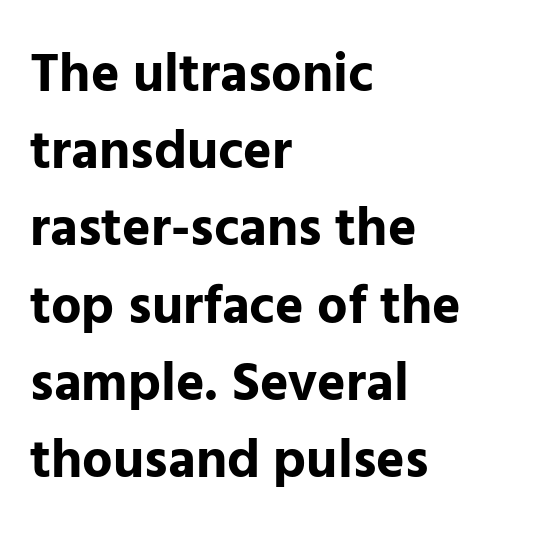
To sum up the face: it is a sans, with no serifs. Leftover space on each line is placed entirely after the last word. Notice how descenders clear the ascenders below comfortably — that's standard leading. The lettering holds an erect, upright posture throughout. The characters look thick and weighty, a clear bold.
